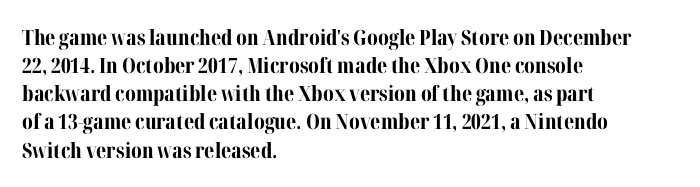
{"italic": "no", "bold": "yes", "underline": "no", "align": "left", "line_spacing": "normal", "line_spacing_ratio": 1.34, "letter_spacing": "normal", "letter_spacing_em": 0.0, "glyph_px": 21}
